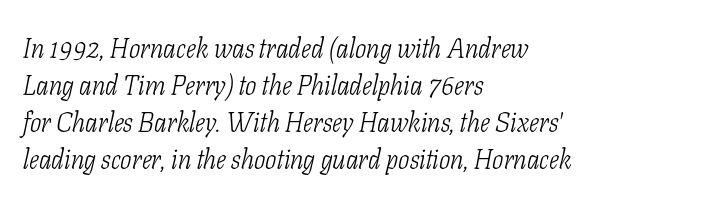
The image shows 27 px text type, italic (leaning right); set left-aligned, normal line spacing (1.37x), normal letter spacing, not underlined.
